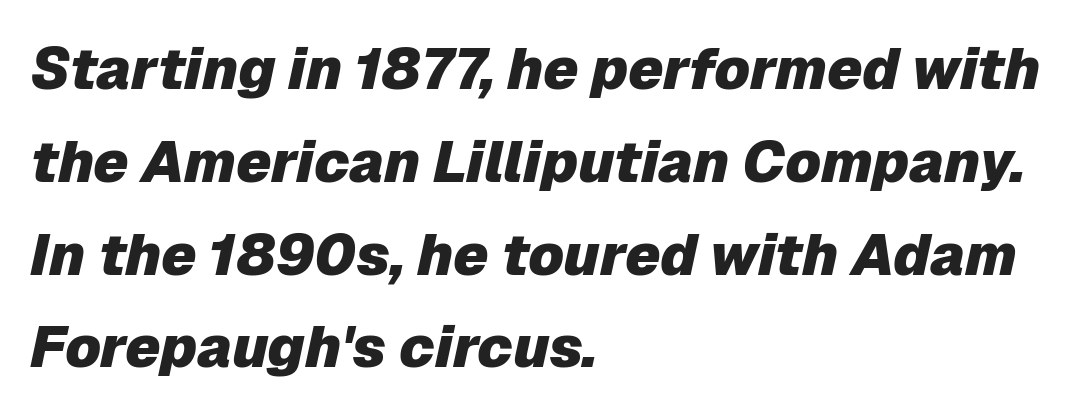
The image shows 58 px heavy type, italic (leaning right); set left-aligned, normal line spacing (1.6x), normal letter spacing, not underlined; low stroke contrast and a medium x-height.
